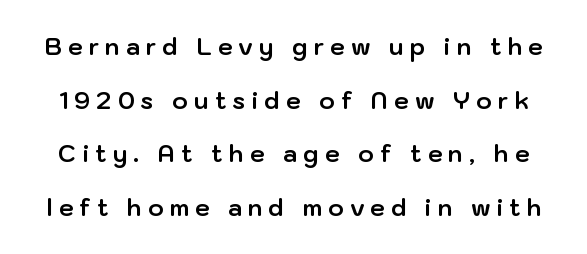
Bare-footed words on every line. In terms of posture, this sample is upright. Does extra space separate the letters? Yes, quite a lot of it. If you measured baseline to baseline, you'd find a long distance. The typesetting leans heavy: a genuine bold.
